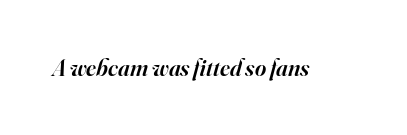
The image shows 24 px text type, italic (leaning right); set normal letter spacing, not underlined.
